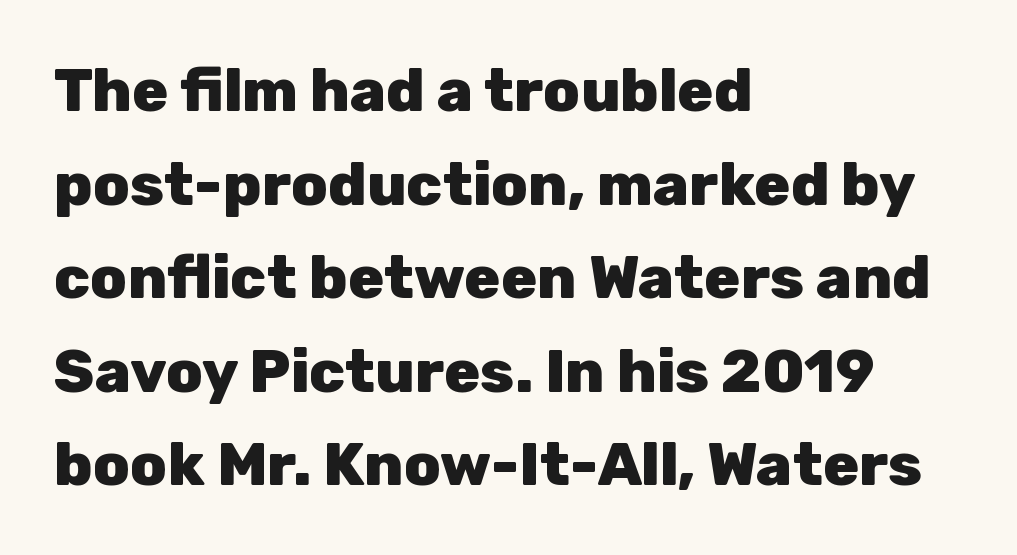
{"serif": "no", "italic": "no", "bold": "yes", "weight": "heavy", "width": "normal", "stroke_contrast": "low", "x_height": "medium", "monospaced": "no", "underline": "no", "align": "left", "line_spacing": "normal", "line_spacing_ratio": 1.56, "letter_spacing": "normal", "letter_spacing_em": 0.0, "glyph_px": 60}
